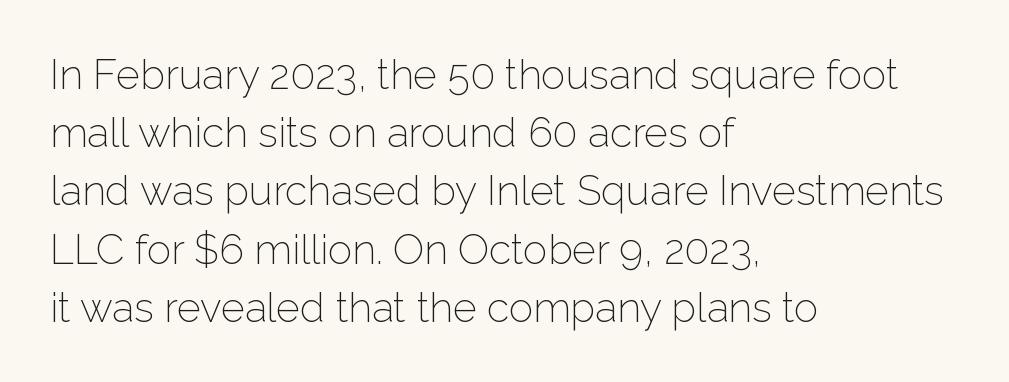
The image shows 41 px light sans-serif type, upright; set left-aligned, normal line spacing (1.42x), normal letter spacing, not underlined; low stroke contrast and a medium x-height.
